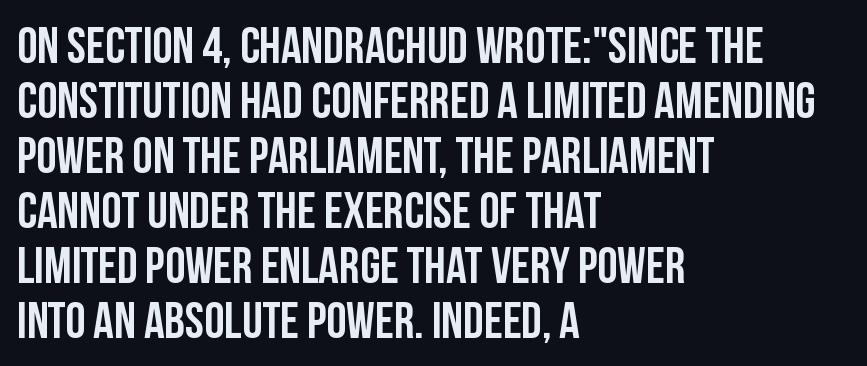
{"serif": "no", "italic": "no", "bold": "yes", "weight": "semibold", "width": "condensed", "stroke_contrast": "low", "x_height": "large", "monospaced": "no", "underline": "no", "align": "left", "line_spacing": "tight", "line_spacing_ratio": 1.08, "letter_spacing": "normal", "letter_spacing_em": 0.0, "glyph_px": 51}
